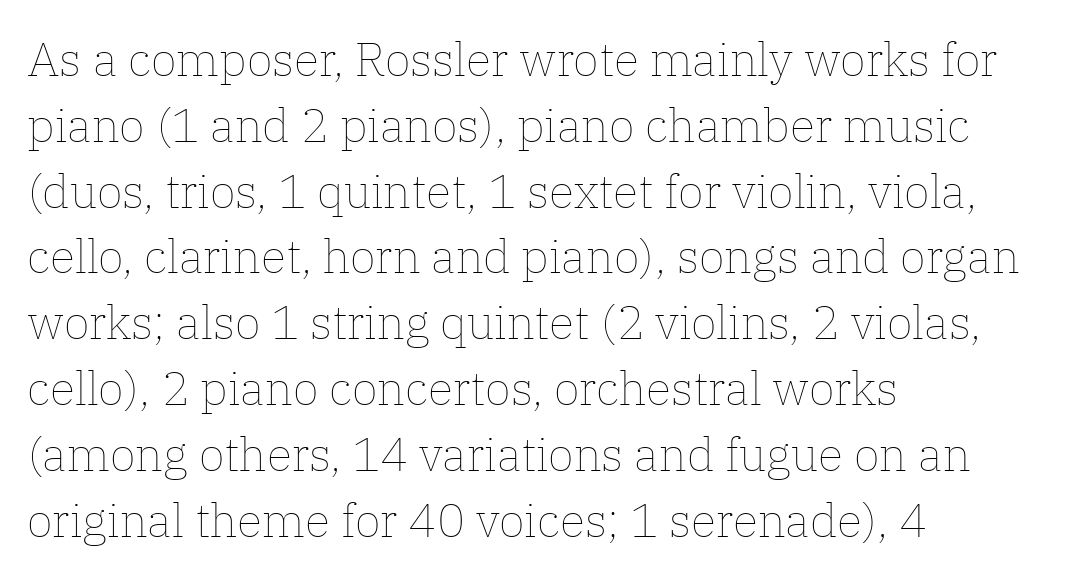
Q: Is the text bold? A: No.
Q: Is the text italic (slanted)? A: No, it is upright.
Q: Is the text underlined? A: No.
Q: How is the paragraph aligned? A: Left-aligned.
Q: Is the spacing between letters normal or unusually wide? A: Normal.
Q: Is the spacing between lines tight, normal or loose? A: Normal.
Q: Width (condensed, normal, or wide)? A: Normal.
Q: Stroke contrast? A: Low.
Q: x-height? A: Medium.
Q: Monospaced? A: No.
